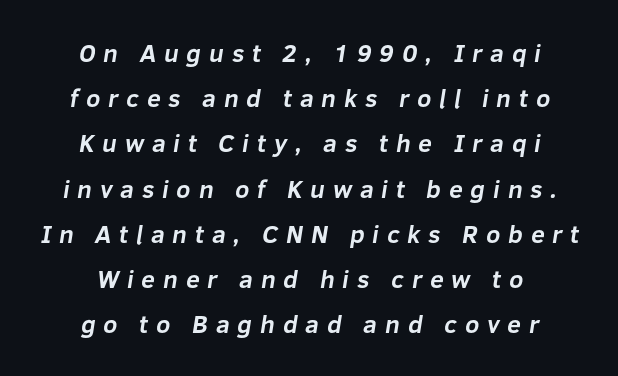
The image shows 25 px bold type; set centered, line spacing 1.81x, unusually wide letter spacing (+0.31 em), not underlined.
